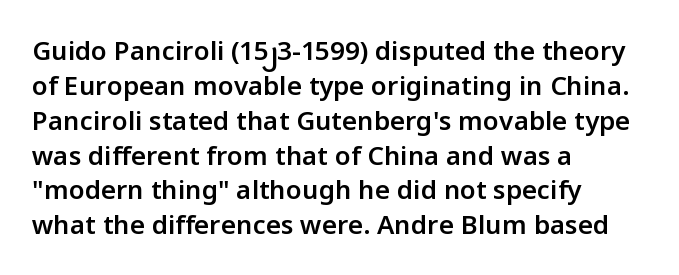
{"italic": "no", "bold": "semi", "underline": "no", "align": "left", "line_spacing": "normal", "line_spacing_ratio": 1.34, "letter_spacing": "normal", "letter_spacing_em": 0.0, "glyph_px": 26}
